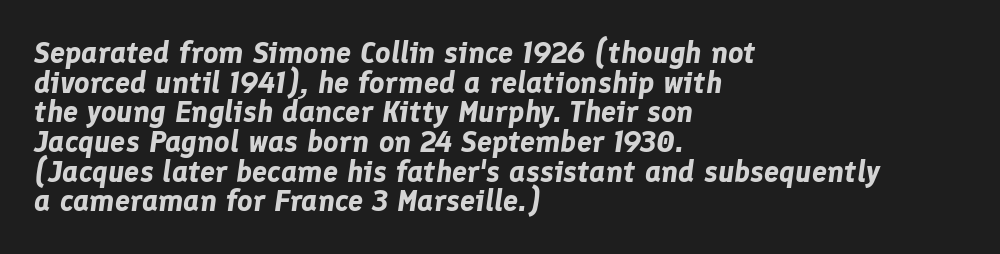
{"italic": "yes", "lean": "right", "slant_degrees": 8, "bold": "yes", "weight": "bold", "width": "normal", "stroke_contrast": "low", "x_height": "medium", "monospaced": "no", "underline": "no", "align": "left", "line_spacing": "tight", "line_spacing_ratio": 0.99, "letter_spacing": "normal", "letter_spacing_em": 0.0, "glyph_px": 30}
